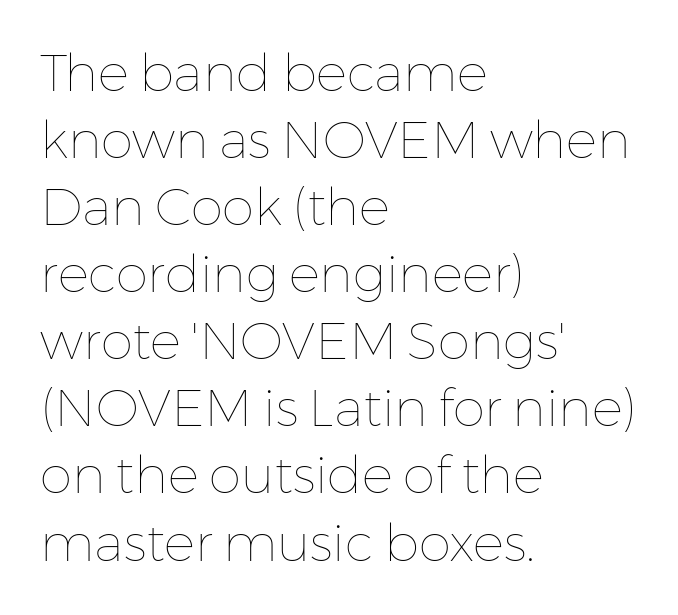
{"italic": "no", "bold": "no", "weight": "thin", "width": "normal", "stroke_contrast": "low", "x_height": "medium", "monospaced": "no", "underline": "no", "align": "left", "line_spacing": "normal", "line_spacing_ratio": 1.29, "letter_spacing": "normal", "letter_spacing_em": 0.0, "glyph_px": 52}
